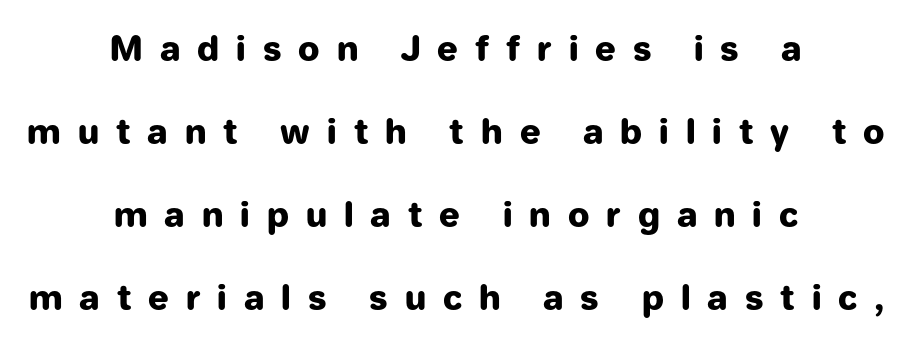
Q: Is the text bold? A: Yes.
Q: Is the text italic (slanted)? A: No, it is upright.
Q: Is the typeface a serif or a sans-serif typeface? A: Sans-serif.
Q: Is the text underlined? A: No.
Q: How is the paragraph aligned? A: Centered.
Q: Is the spacing between letters normal or unusually wide? A: Unusually wide.
Q: Is the spacing between lines tight, normal or loose? A: Loose.
Q: Width (condensed, normal, or wide)? A: Normal.
Q: Stroke contrast? A: Low.
Q: x-height? A: Medium.
Q: Monospaced? A: No.
